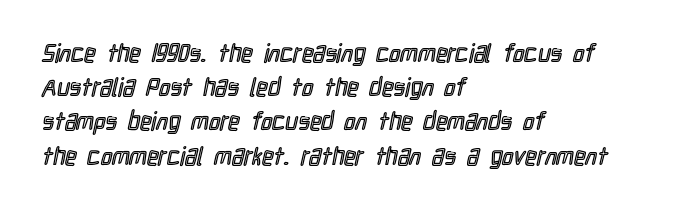
{"underline": "no", "align": "left", "line_spacing": "normal", "line_spacing_ratio": 1.37, "letter_spacing": "normal", "letter_spacing_em": 0.0, "glyph_px": 25}
